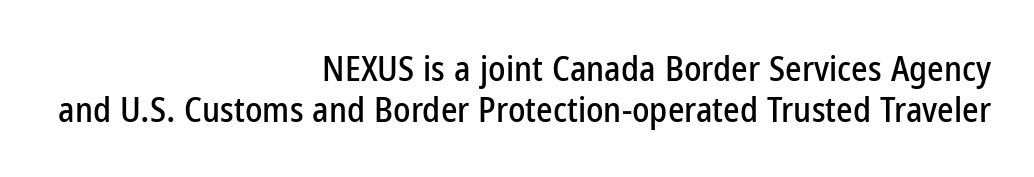
Q: Is the text italic (slanted)? A: No, it is upright.
Q: Is the typeface a serif or a sans-serif typeface? A: Sans-serif.
Q: Is the text underlined? A: No.
Q: How is the paragraph aligned? A: Right-aligned.
Q: Is the spacing between letters normal or unusually wide? A: Normal.
Q: Width (condensed, normal, or wide)? A: Condensed.
Q: Stroke contrast? A: Low.
Q: x-height? A: Medium.
Q: Monospaced? A: No.
